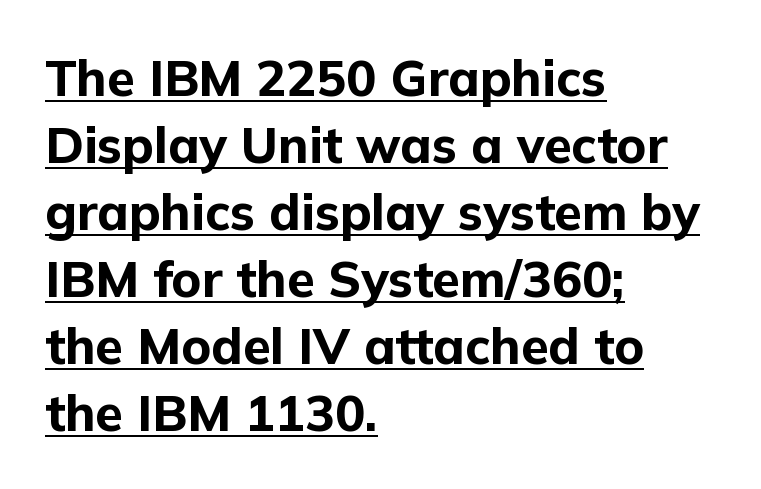
Stroke thickness is high; the sample reads as a true bold. In terms of leading, this rendering sits right in the middle. Leftover space on each line is placed entirely after the last word. In terms of posture, this sample is upright. Font category for this specimen: sans-serif.
